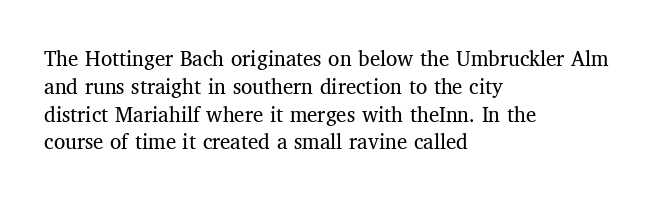
Q: Is the text bold? A: No.
Q: Is the text italic (slanted)? A: No, it is upright.
Q: Is the text underlined? A: No.
Q: How is the paragraph aligned? A: Left-aligned.
Q: Is the spacing between letters normal or unusually wide? A: Normal.
